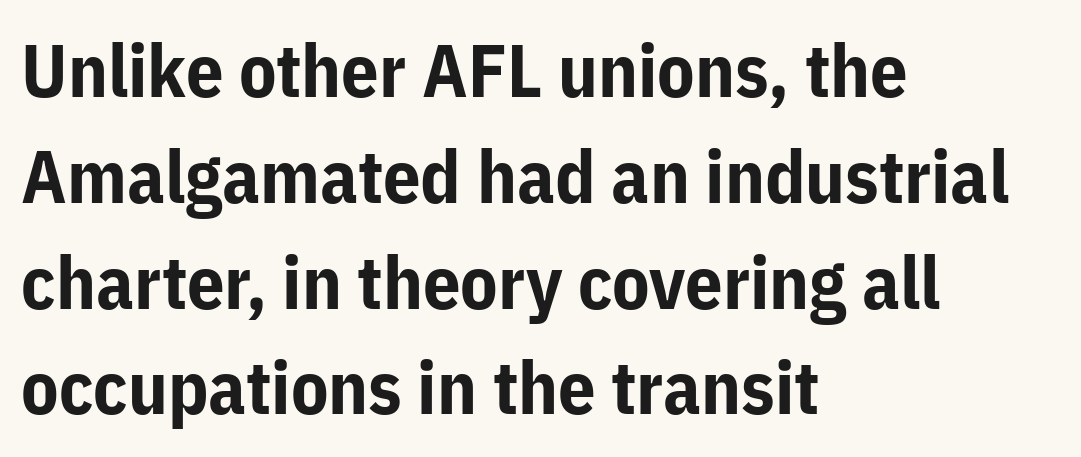
The horizontal fit of the characters is conventional and even. The face used here is a sans, in the tradition of grotesques and geometrics. This is the regular roman posture of the typeface. Think of a printed novel: that variable character pitch is what you see here. Leading: standard.
